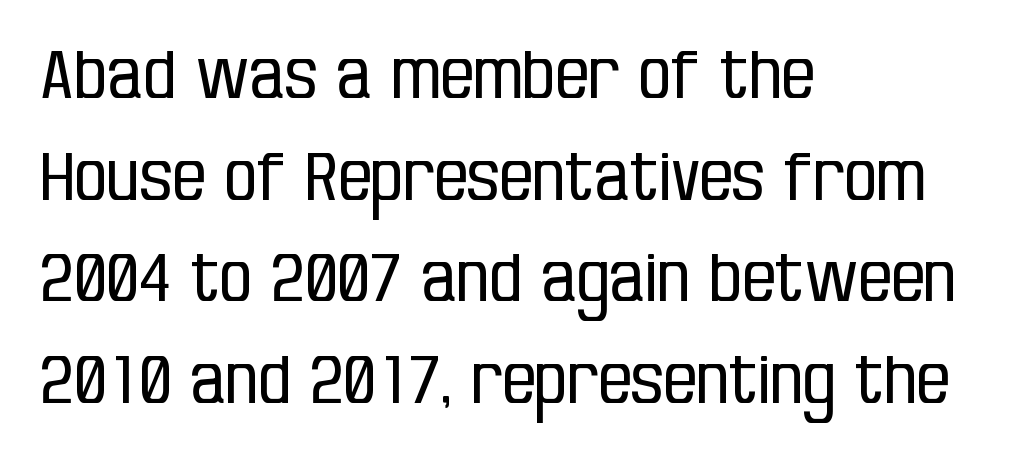
Anything drawn beneath the words? Only blank space. The typeface chosen for these lines omits serifs. Weight: in the light-to-regular range. The face used here is rendered with its standard letterfit. Which margin do the lines hug? The left one — the right edge is uneven. The lettering stays uniformly vertical, giving the passage a roman look.
